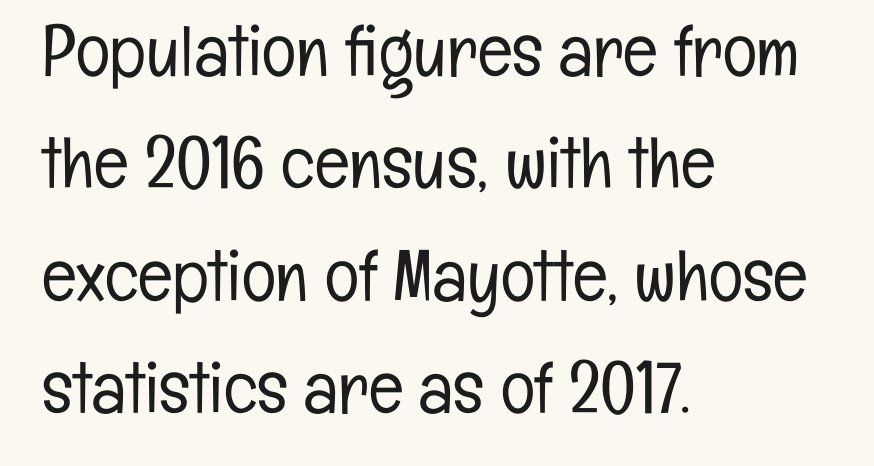
Is there much room between lines? A standard amount, neither cramped nor airy. Do the characters align in a grid? No, the font is proportional. A typesetter would mark this as roman, not italic. Inter-character spacing is left at the font's built-in metrics. The letterforms sit at book weight or below.
